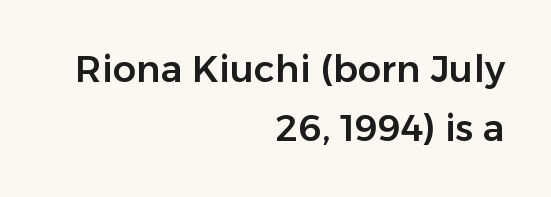
{"serif": "no", "italic": "no", "width": "normal", "stroke_contrast": "low", "x_height": "medium", "monospaced": "no", "underline": "no", "align": "right", "line_spacing": "normal", "line_spacing_ratio": 1.59, "letter_spacing": "normal", "letter_spacing_em": 0.0, "glyph_px": 37}
